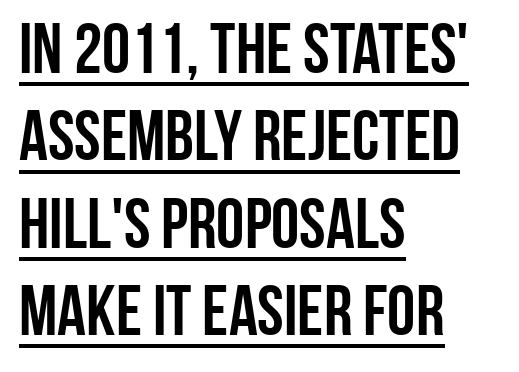
{"serif": "no", "italic": "no", "bold": "yes", "weight": "semibold", "width": "condensed", "stroke_contrast": "low", "x_height": "large", "monospaced": "no", "underline": "yes", "align": "left", "line_spacing_ratio": 1.23, "letter_spacing": "normal", "letter_spacing_em": 0.0, "glyph_px": 71}
